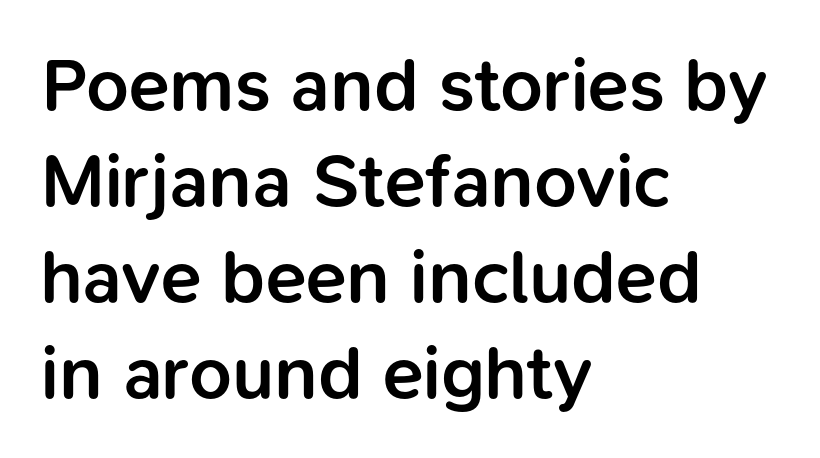
Q: Is the text bold? A: Semi-bold.
Q: Is the text italic (slanted)? A: No, it is upright.
Q: Is the typeface a serif or a sans-serif typeface? A: Sans-serif.
Q: Is the text underlined? A: No.
Q: How is the paragraph aligned? A: Left-aligned.
Q: Is the spacing between letters normal or unusually wide? A: Normal.
Q: Is the spacing between lines tight, normal or loose? A: Normal.
Q: Width (condensed, normal, or wide)? A: Normal.
Q: Stroke contrast? A: Low.
Q: x-height? A: Medium.
Q: Monospaced? A: No.
